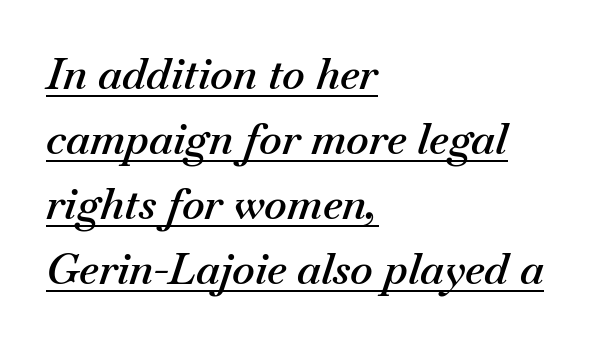
The face used here is proportionally spaced, like ordinary book or web type. Does the lettering tilt? It does — this is italic. Between one letter and the next there's only the usual sliver of space. Compared with undecorated copy, this sample adds a rule below the words.
